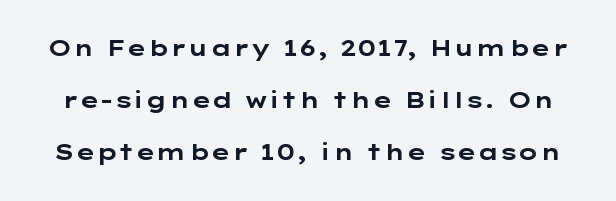
Q: Is the text bold? A: Yes.
Q: Is the text italic (slanted)? A: No, it is upright.
Q: Is the text underlined? A: No.
Q: Is the spacing between letters normal or unusually wide? A: Normal.
Q: Is the spacing between lines tight, normal or loose? A: Loose.
